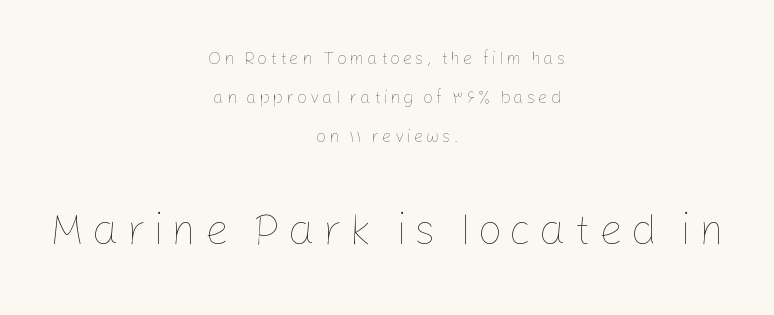
The image shows 43 px thin type, upright; set centered, loose line spacing (2.3x), not underlined; the second (bottom) block is 2.53x larger; low stroke contrast and a medium x-height.
